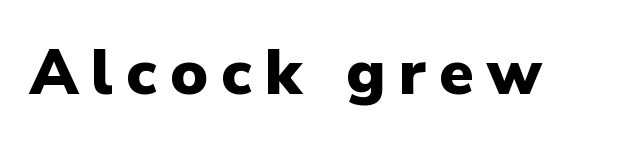
No feet cap the strokes, marking this as sans-serif type. Typesetter's note: full bold, strokes at maximum text heaviness. Quick note: not italic, upright. Plain, unruled lines of type.
